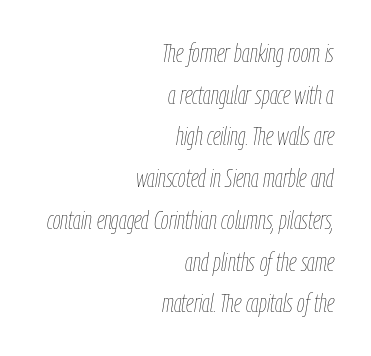
The image shows 25 px text type, italic (leaning right); set right-aligned, normal line spacing (1.67x), normal letter spacing, not underlined.
